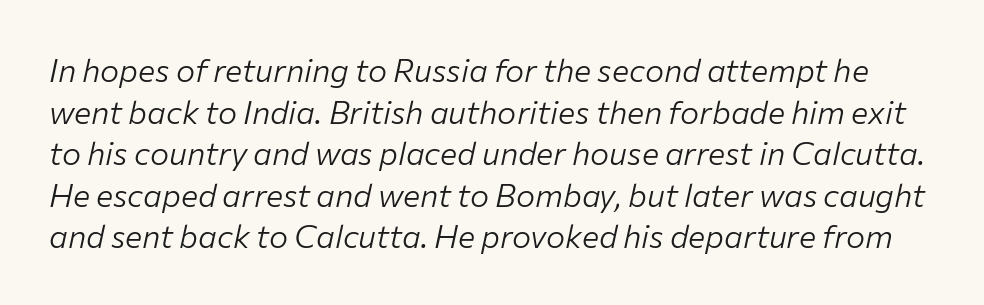
{"italic": "yes", "lean": "right", "slant_degrees": 12, "bold": "no", "weight": "light", "width": "normal", "stroke_contrast": "low", "x_height": "medium", "monospaced": "no", "underline": "no", "line_spacing": "normal", "line_spacing_ratio": 1.3, "letter_spacing": "normal", "letter_spacing_em": 0.0, "glyph_px": 32}
